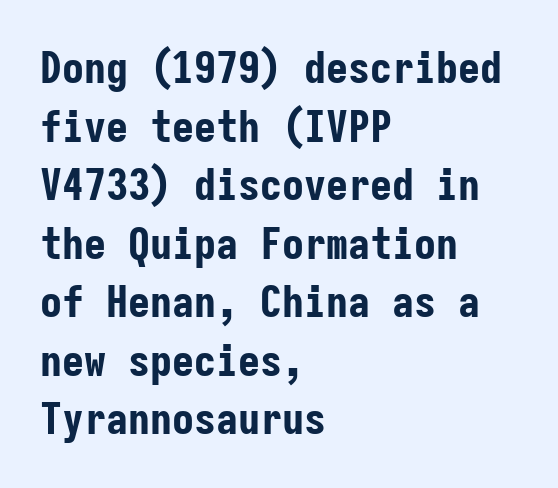
{"serif": "no", "italic": "no", "bold": "yes", "weight": "bold", "width": "condensed", "stroke_contrast": "low", "x_height": "medium", "monospaced": "yes", "underline": "no", "align": "left", "line_spacing": "normal", "line_spacing_ratio": 1.33, "letter_spacing": "normal", "letter_spacing_em": 0.0, "glyph_px": 44}
